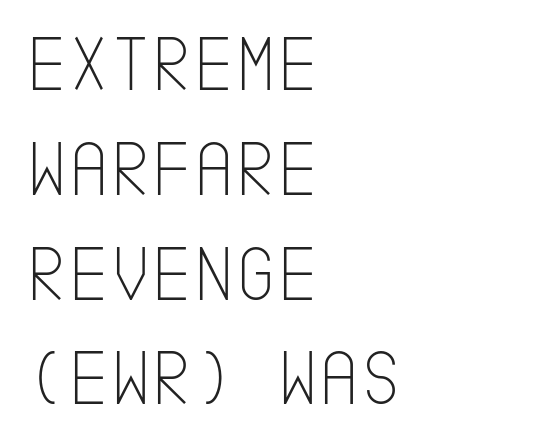
{"serif": "no", "italic": "no", "bold": "no", "weight": "thin", "width": "condensed", "stroke_contrast": "low", "x_height": "large", "underline": "no", "align": "left", "line_spacing": "normal", "line_spacing_ratio": 1.31, "letter_spacing": "normal", "letter_spacing_em": 0.0, "glyph_px": 80}
